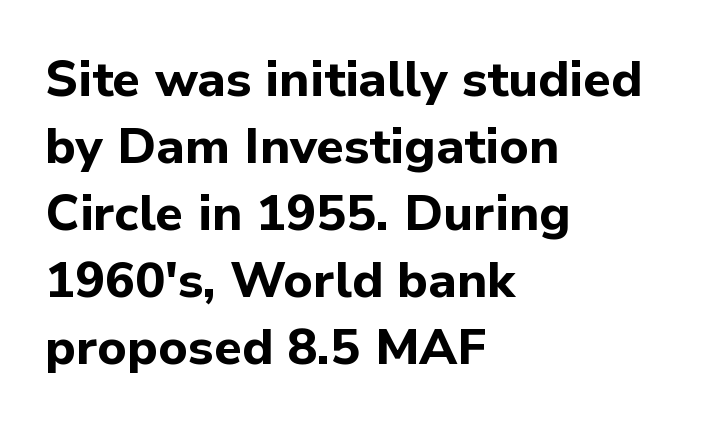
Q: Is the text bold? A: Yes.
Q: Is the text italic (slanted)? A: No, it is upright.
Q: Is the typeface a serif or a sans-serif typeface? A: Sans-serif.
Q: Is the text underlined? A: No.
Q: How is the paragraph aligned? A: Left-aligned.
Q: Is the spacing between letters normal or unusually wide? A: Normal.
Q: Is the spacing between lines tight, normal or loose? A: Normal.
Q: Width (condensed, normal, or wide)? A: Normal.
Q: Stroke contrast? A: Low.
Q: x-height? A: Medium.
Q: Monospaced? A: No.
